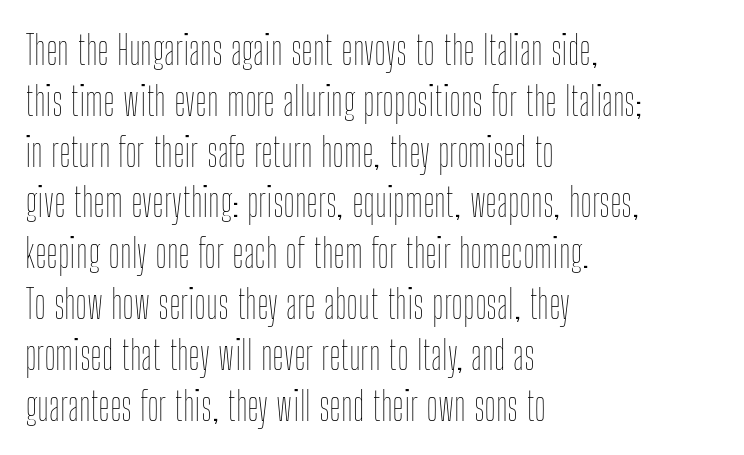
{"italic": "no", "bold": "no", "weight": "thin", "width": "condensed", "stroke_contrast": "low", "x_height": "medium", "monospaced": "no", "underline": "no", "align": "left", "line_spacing": "normal", "line_spacing_ratio": 1.27, "letter_spacing": "normal", "letter_spacing_em": 0.0, "glyph_px": 40}
